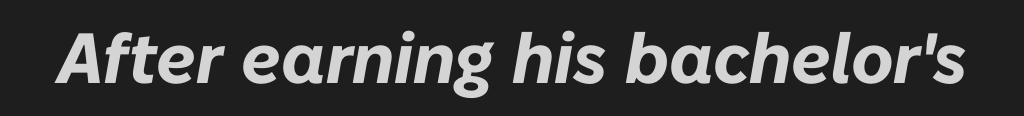
Q: Is the text bold? A: Yes.
Q: Is the text italic (slanted)? A: Yes, it leans right by about 10 degrees.
Q: Is the text underlined? A: No.
Q: Is the spacing between letters normal or unusually wide? A: Normal.
Q: Width (condensed, normal, or wide)? A: Normal.
Q: Stroke contrast? A: Low.
Q: x-height? A: Medium.
Q: Monospaced? A: No.
